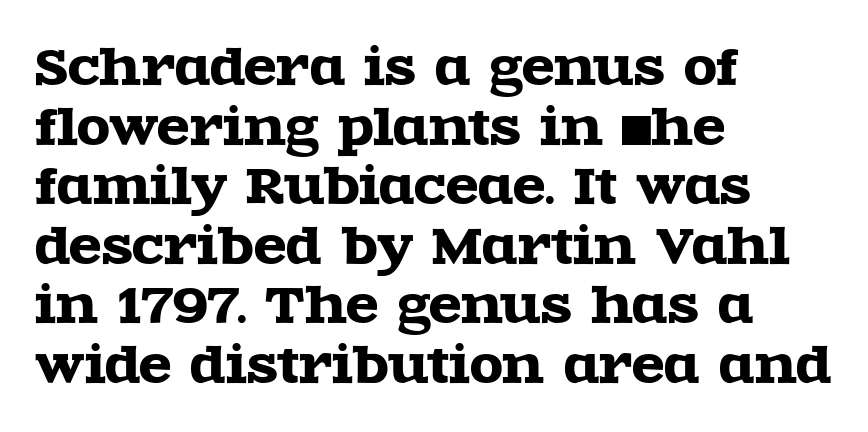
The image shows 48 px wide serif type, upright; set left-aligned, line spacing 1.24x, normal letter spacing, not underlined; a large x-height.
